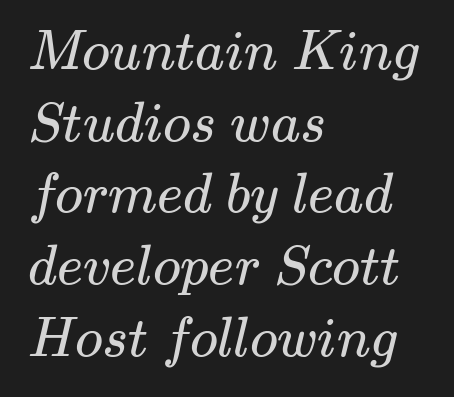
{"serif": "yes", "bold": "no", "weight": "regular", "width": "wide", "stroke_contrast": "medium", "x_height": "small", "monospaced": "no", "underline": "no", "align": "left", "line_spacing": "normal", "line_spacing_ratio": 1.28, "letter_spacing": "normal", "letter_spacing_em": 0.0, "glyph_px": 56}
